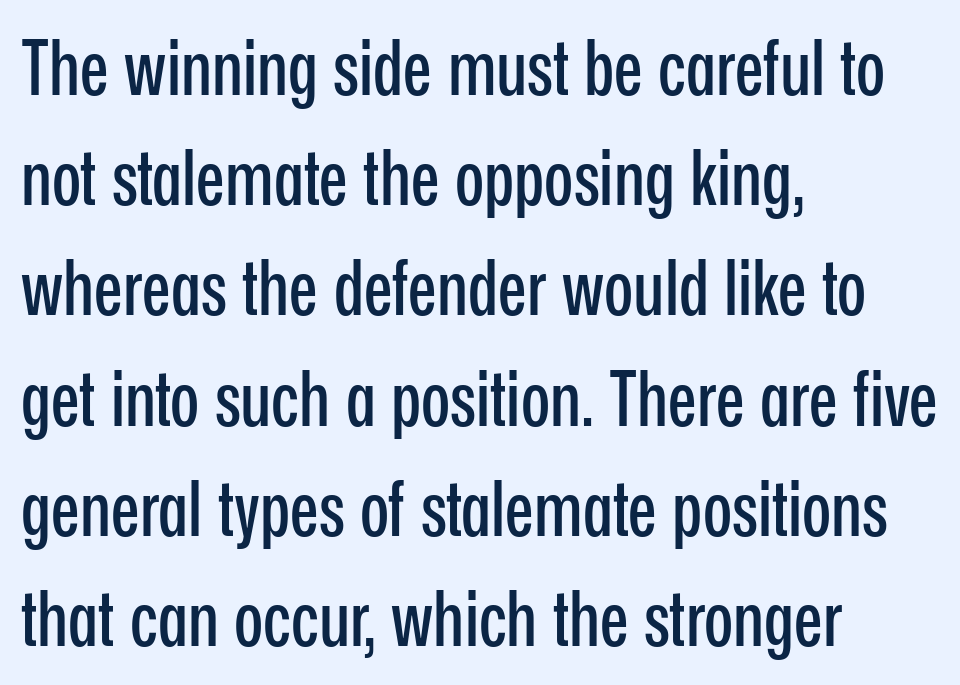
{"serif": "no", "italic": "no", "width": "condensed", "stroke_contrast": "low", "x_height": "medium", "monospaced": "no", "underline": "no", "align": "left", "line_spacing": "normal", "line_spacing_ratio": 1.45, "letter_spacing": "normal", "letter_spacing_em": 0.0, "glyph_px": 76}
